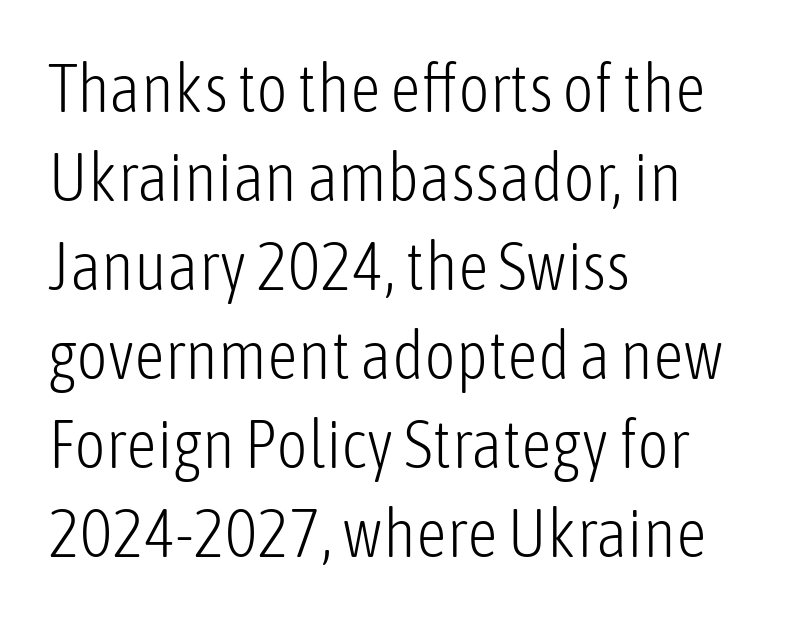
Do the letters lean? They stand straight. Left-aligned paragraph, ragged on the right. Clear beneath every line of the passage. Each new line begins a customary step beneath the previous one.
